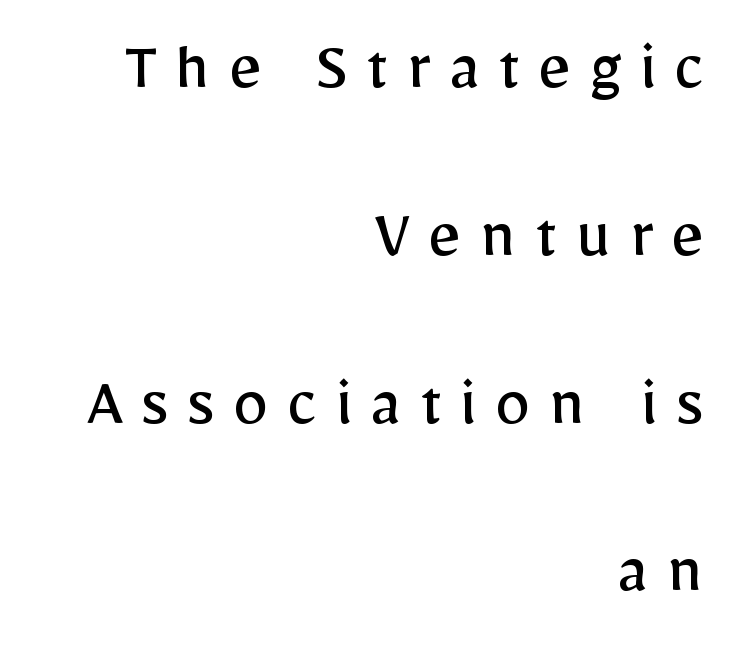
The image shows 72 px regular-weight sans-serif type, upright; set right-aligned, loose line spacing (2.33x), unusually wide letter spacing (+0.25 em), not underlined; low stroke contrast and a medium x-height.
